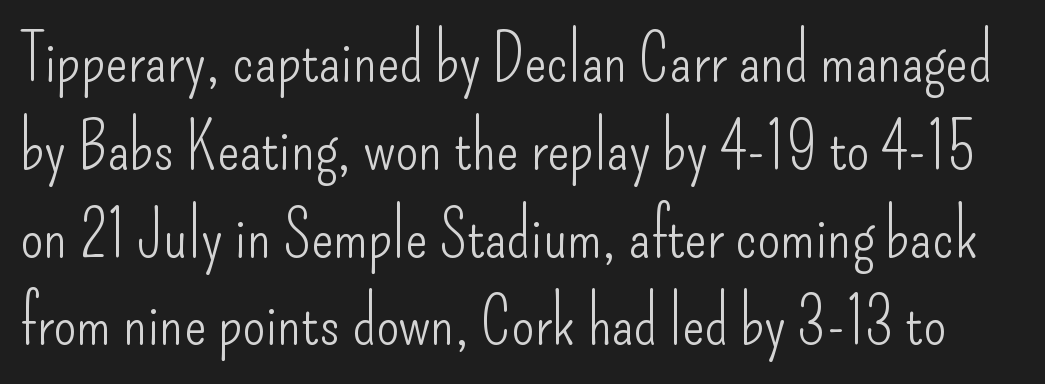
{"serif": "no", "italic": "no", "bold": "no", "weight": "light", "width": "condensed", "stroke_contrast": "low", "x_height": "small", "monospaced": "no", "underline": "no", "line_spacing": "normal", "line_spacing_ratio": 1.33, "letter_spacing": "normal", "letter_spacing_em": 0.0, "glyph_px": 66}
